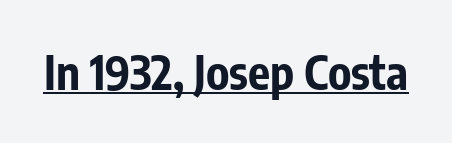
The passage shown is underscored from start to finish. The font's upright variant was chosen for this text. Examine the stroke ends and you'll find no serifs. Here the designer chose a conventional face with non-uniform glyph widths.
